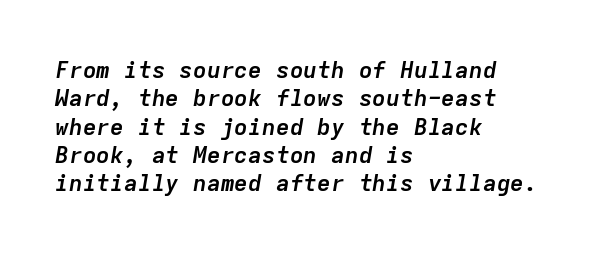
Q: Is the text bold? A: Yes.
Q: Is the text italic (slanted)? A: Yes, it leans right by about 9 degrees.
Q: Is the text underlined? A: No.
Q: How is the paragraph aligned? A: Left-aligned.
Q: Is the spacing between letters normal or unusually wide? A: Normal.
